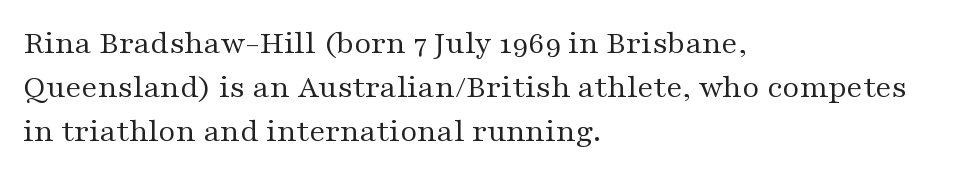
{"serif": "yes", "italic": "no", "bold": "no", "weight": "regular", "width": "wide", "stroke_contrast": "medium", "x_height": "medium", "monospaced": "no", "underline": "no", "align": "left", "line_spacing": "normal", "line_spacing_ratio": 1.34, "letter_spacing": "normal", "letter_spacing_em": 0.0, "glyph_px": 33}
